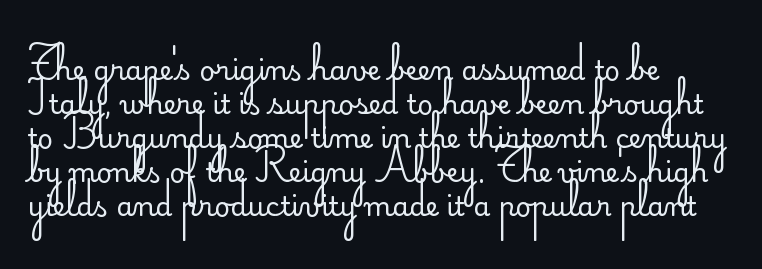
{"italic": "no", "bold": "no", "underline": "no", "align": "left", "line_spacing": "normal", "line_spacing_ratio": 1.26, "letter_spacing": "normal", "letter_spacing_em": 0.0, "glyph_px": 27}
